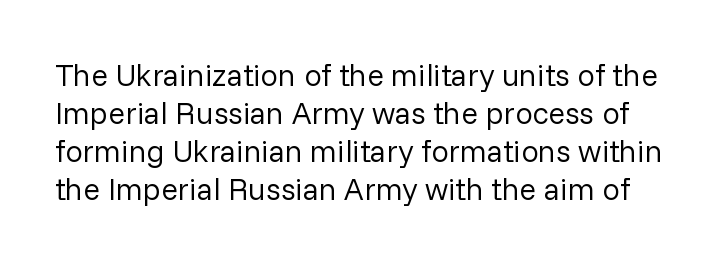
{"serif": "no", "italic": "no", "bold": "no", "weight": "regular", "width": "normal", "stroke_contrast": "low", "x_height": "medium", "monospaced": "no", "underline": "no", "line_spacing_ratio": 1.23, "letter_spacing": "normal", "letter_spacing_em": 0.0, "glyph_px": 31}
